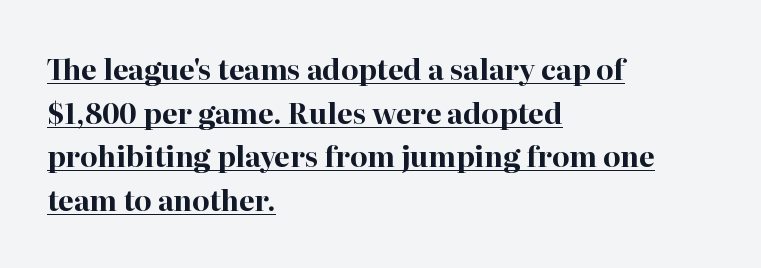
Q: Is the text bold? A: Yes.
Q: Is the text italic (slanted)? A: No, it is upright.
Q: Is the typeface a serif or a sans-serif typeface? A: Serif.
Q: Is the text underlined? A: Yes.
Q: How is the paragraph aligned? A: Left-aligned.
Q: Is the spacing between letters normal or unusually wide? A: Normal.
Q: Is the spacing between lines tight, normal or loose? A: Normal.
Q: Width (condensed, normal, or wide)? A: Normal.
Q: Stroke contrast? A: High.
Q: x-height? A: Medium.
Q: Monospaced? A: No.
